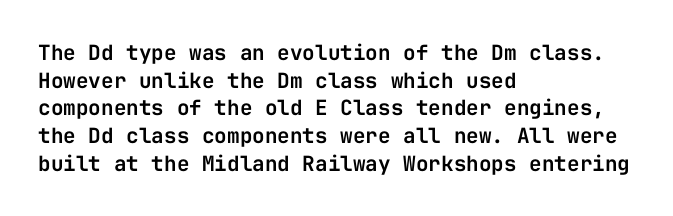
{"italic": "no", "underline": "no", "align": "left", "line_spacing": "normal", "line_spacing_ratio": 1.32, "letter_spacing": "normal", "letter_spacing_em": 0.0, "glyph_px": 21}
